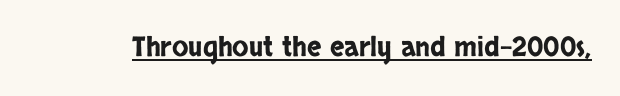
Q: Is the text italic (slanted)? A: No, it is upright.
Q: Is the text underlined? A: Yes.
Q: Is the spacing between letters normal or unusually wide? A: Normal.
